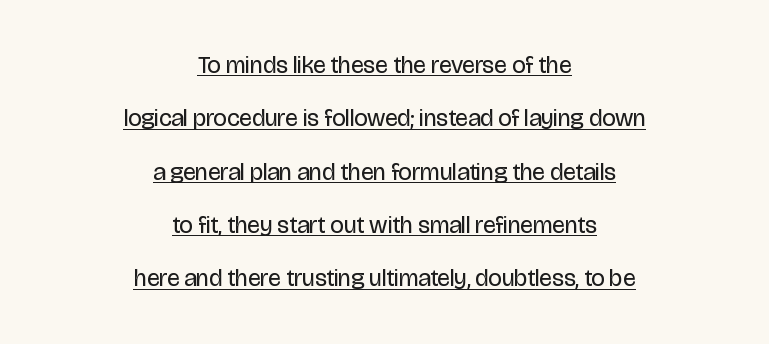
A typesetter would call this zero additional tracking. Notice how the passage keeps no hard edge, just a central spine. This rendering features underlined lettering. A roman cut, with each character standing at attention. You could fit nearly another row in the gap between these rows.
